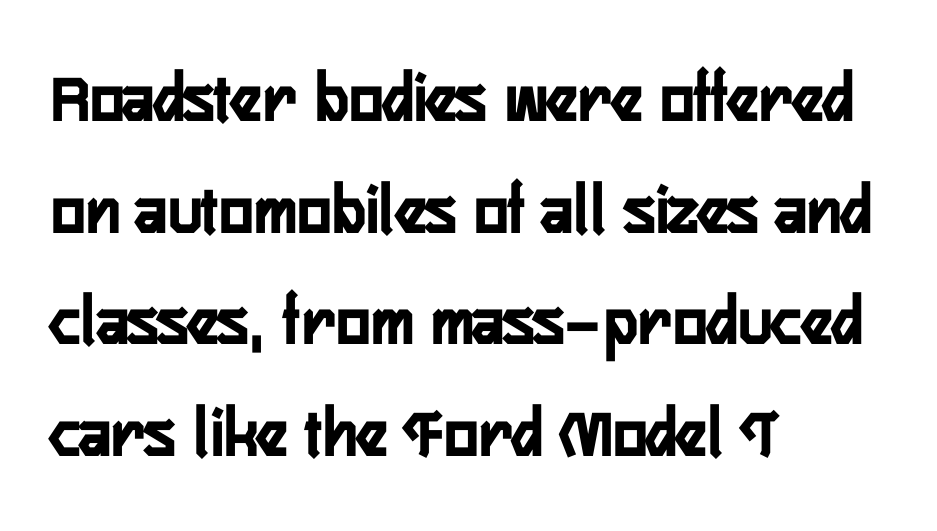
Evenly set lines give the paragraph a standard silhouette. Strong, thick strokes mark this as bold type. Honestly, there is no underline to notice here at all. The rendering keeps characters at their native spacing.
